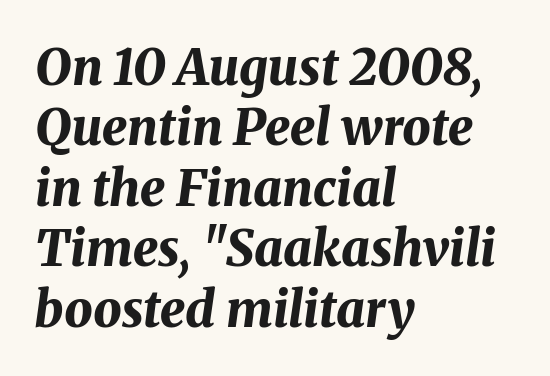
Compared with ordinary roman type, these characters are visibly tilted. The paragraph shown leans on its left margin. The letters advance in unequal steps, a hallmark of proportional type. Heft: maximum for text — a bold.
